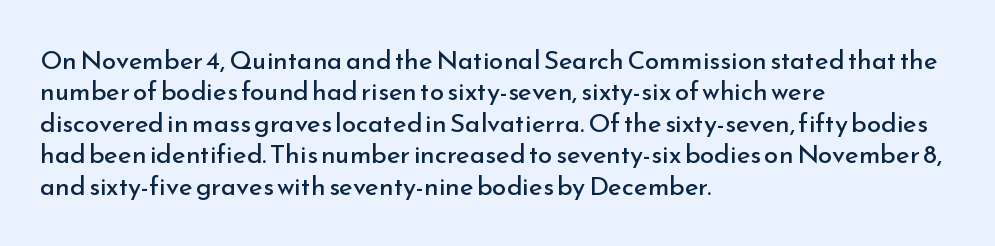
Q: Is the text bold? A: No.
Q: Is the text italic (slanted)? A: No, it is upright.
Q: Is the text underlined? A: No.
Q: How is the paragraph aligned? A: Left-aligned.
Q: Is the spacing between letters normal or unusually wide? A: Normal.
